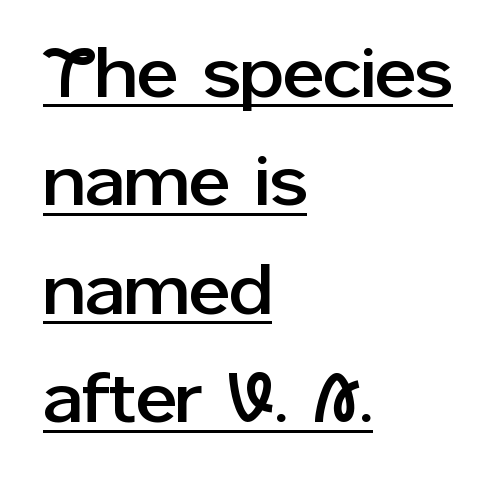
Q: Is the text italic (slanted)? A: No, it is upright.
Q: Is the typeface a serif or a sans-serif typeface? A: Sans-serif.
Q: Is the text underlined? A: Yes.
Q: How is the paragraph aligned? A: Left-aligned.
Q: Is the spacing between letters normal or unusually wide? A: Normal.
Q: Is the spacing between lines tight, normal or loose? A: Normal.
Q: Width (condensed, normal, or wide)? A: Normal.
Q: Stroke contrast? A: Low.
Q: x-height? A: Medium.
Q: Monospaced? A: No.
